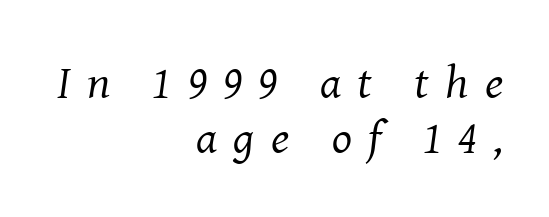
Q: Is the text bold? A: No.
Q: Is the text italic (slanted)? A: Yes, it leans right by about 8 degrees.
Q: Is the typeface a serif or a sans-serif typeface? A: Serif.
Q: Is the text underlined? A: No.
Q: How is the paragraph aligned? A: Right-aligned.
Q: Is the spacing between letters normal or unusually wide? A: Unusually wide.
Q: Width (condensed, normal, or wide)? A: Normal.
Q: Stroke contrast? A: Medium.
Q: x-height? A: Medium.
Q: Monospaced? A: No.
